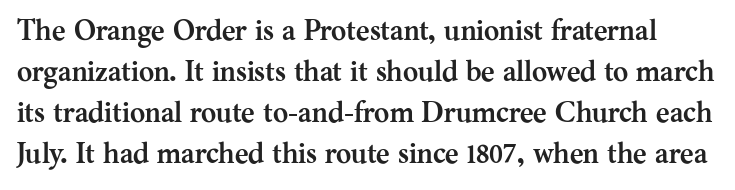
The image shows 29 px semibold serif type, upright; set normal line spacing (1.41x), normal letter spacing, not underlined; medium stroke contrast and a medium x-height.
